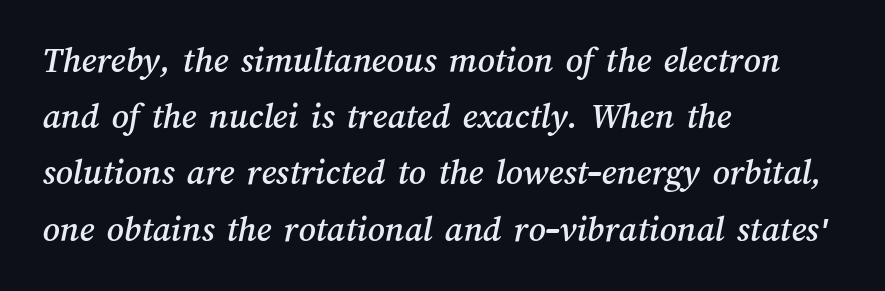
The face used here is proportionally spaced, like ordinary book or web type. Regarding leading, the lines here are spaced in the standard way. Standard letterfit; no display-style spreading of the glyphs. Typeset ragged right — the left edge is the straight one. Lines of text with bare space underneath.
